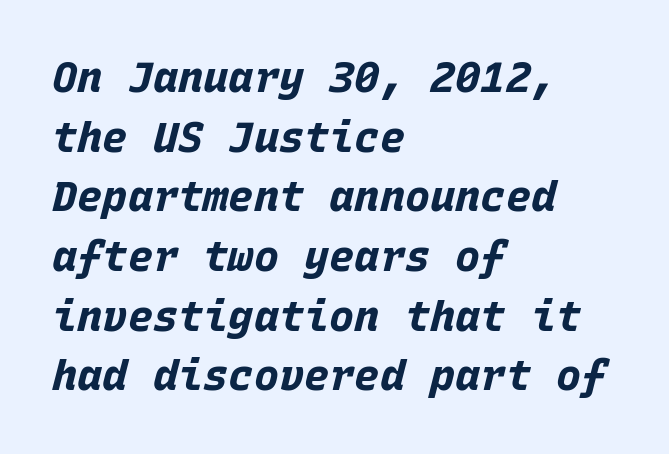
{"italic": "yes", "lean": "right", "slant_degrees": 15, "bold": "yes", "weight": "bold", "width": "normal", "stroke_contrast": "low", "x_height": "large", "monospaced": "yes", "underline": "no", "align": "left", "line_spacing": "normal", "line_spacing_ratio": 1.42, "letter_spacing": "normal", "letter_spacing_em": 0.0, "glyph_px": 42}
